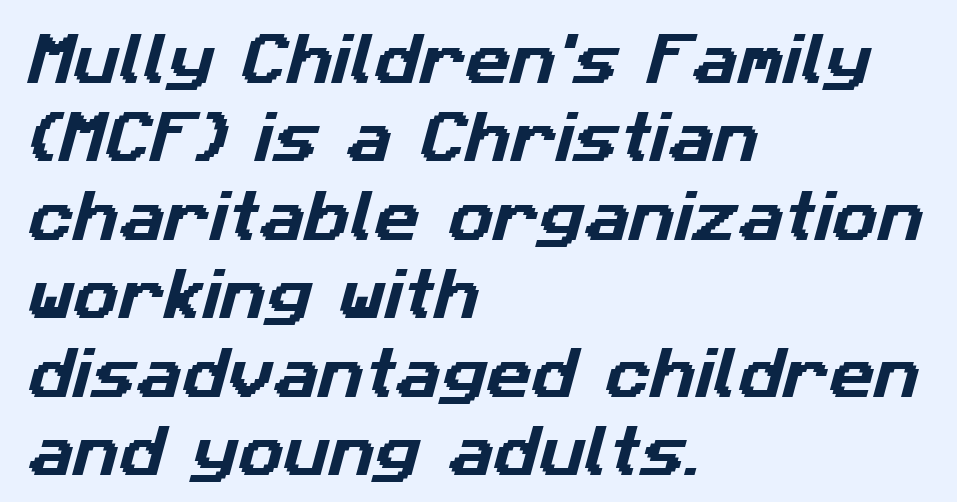
Note the varied advance widths — an 'i' is clearly narrower than an 'm'. Left-aligned paragraph, ragged on the right. Observe the ordinary spacing: letters are neighbours, not strangers. Students, observe: this is what conventionally led text looks like. You can tell from the bare stems that sans-serif type was used.
